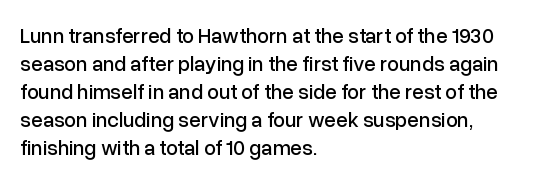
{"italic": "no", "underline": "no", "align": "left", "line_spacing": "normal", "line_spacing_ratio": 1.33, "letter_spacing": "normal", "letter_spacing_em": 0.0, "glyph_px": 21}
